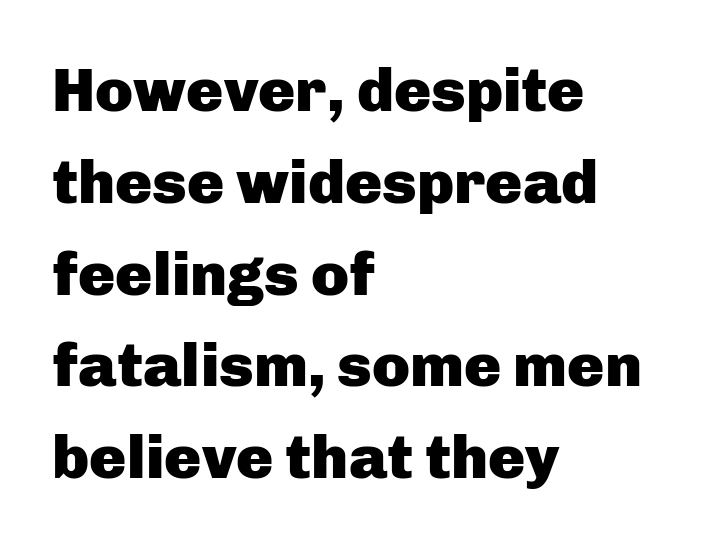
The paragraph has a hard left edge and a soft right edge. Any mark beneath the type? The region is blank. Each letter keeps its own natural width here, so spacing adapts to shape. Serifs: no, the terminals of the letterforms are clean.
